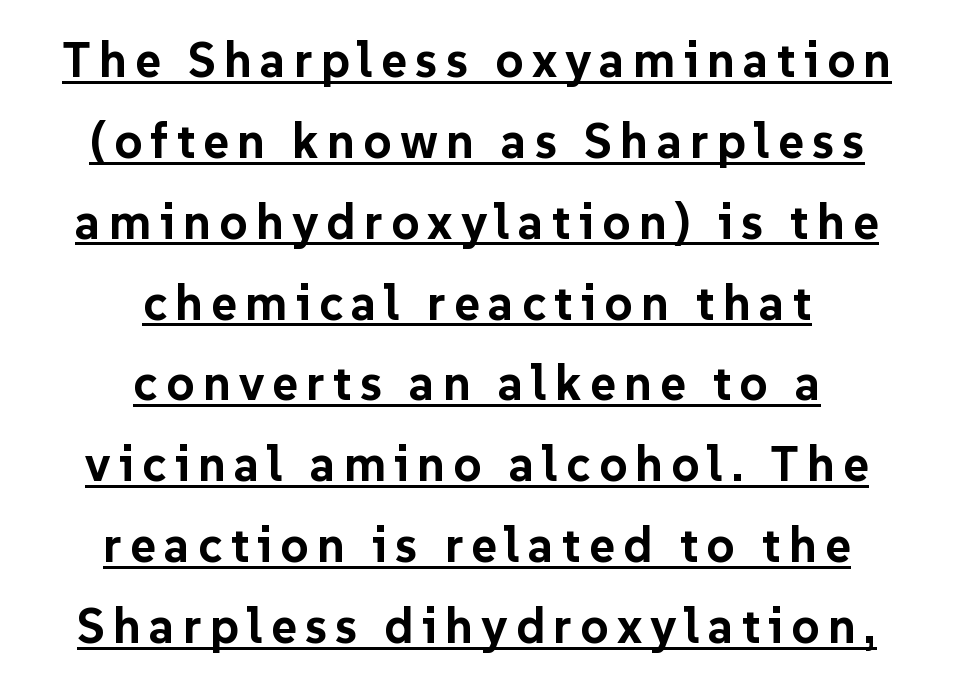
Normally led — the rows are evenly, conventionally spaced. A continuous stroke trails under the words, as in a hyperlink. The font's upright variant was chosen for this text. Varying glyph widths throughout — classic text-font behaviour.
